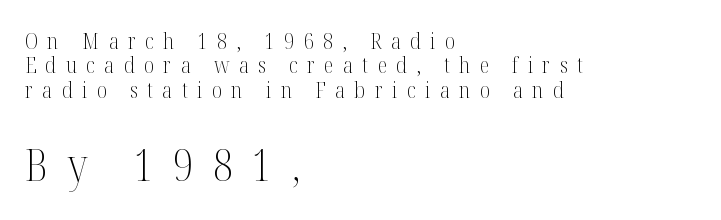
{"serif": "yes", "italic": "no", "bold": "no", "weight": "light", "width": "condensed", "stroke_contrast": "medium", "x_height": "medium", "monospaced": "no", "underline": "no", "align": "left", "line_spacing": "tight", "line_spacing_ratio": 1.11, "letter_spacing": "wide", "letter_spacing_em": 0.43, "larger_block": "second", "size_ratio": 2.0, "glyph_px": 44}
